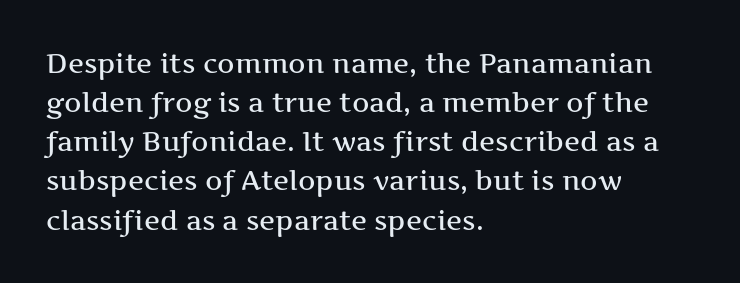
The image shows 27 px text type, upright; set left-aligned, normal line spacing (1.45x), normal letter spacing, not underlined.
